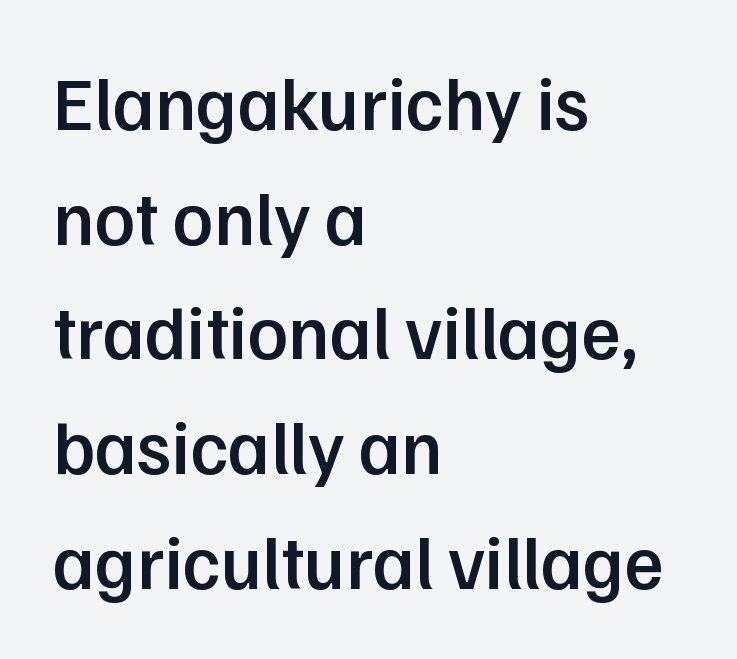
You can tell it's not italic because the verticals are truly vertical. Here the designer chose a conventional face with non-uniform glyph widths. The area under the type is left untouched. Each letter's strokes conclude bluntly, with no projecting serifs. Compared with typical body copy, the letter spacing here is the same.
